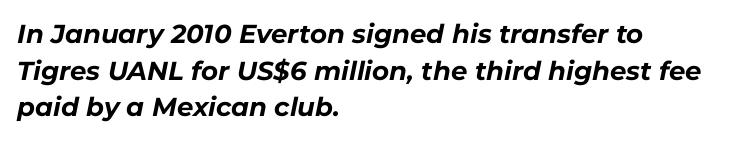
The image shows 26 px bold type, italic (leaning right); set left-aligned, normal line spacing (1.41x), normal letter spacing, not underlined.
